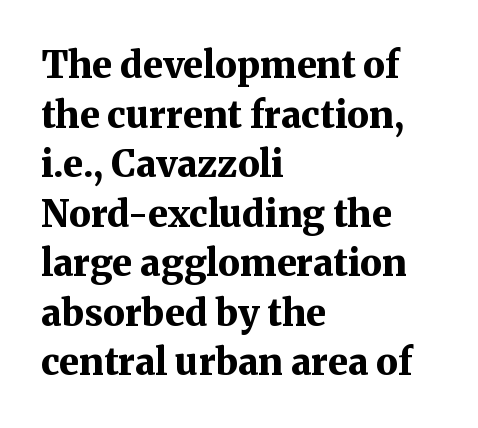
{"serif": "yes", "italic": "no", "bold": "yes", "weight": "bold", "width": "normal", "stroke_contrast": "medium", "x_height": "medium", "monospaced": "no", "underline": "no", "align": "left", "line_spacing": "normal", "line_spacing_ratio": 1.34, "letter_spacing": "normal", "letter_spacing_em": 0.0, "glyph_px": 37}
